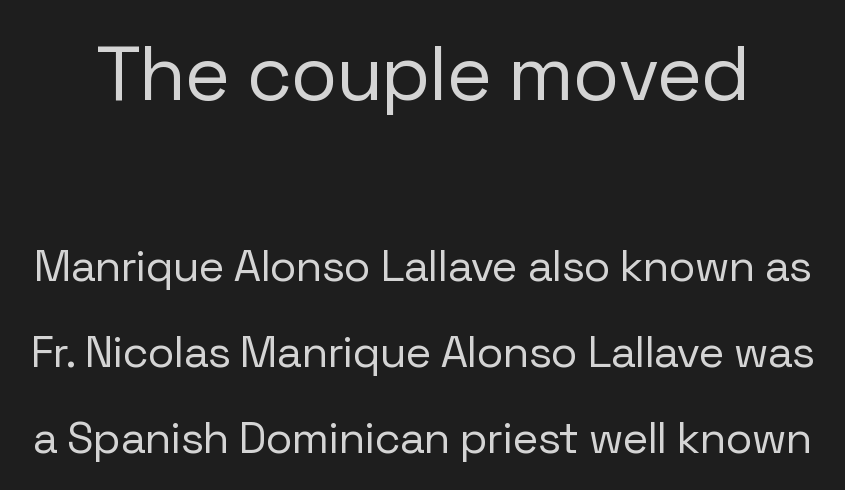
The image shows 77 px regular-weight sans-serif type, upright; set loose line spacing (1.96x), normal letter spacing, not underlined; the first (top) block is 1.75x larger; low stroke contrast and a medium x-height.
